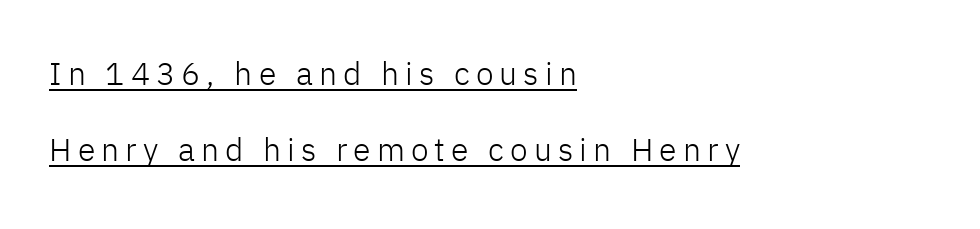
The image shows 32 px light sans-serif type, upright; set left-aligned, loose line spacing (2.39x), underlined; low stroke contrast and a medium x-height.
